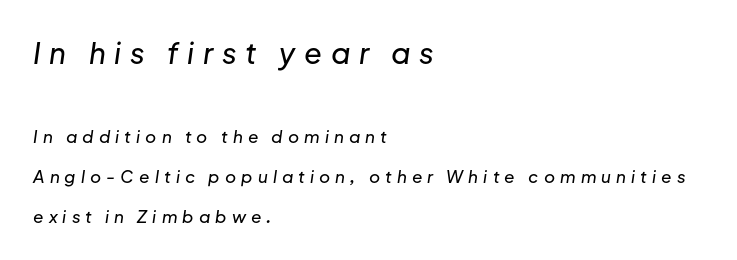
Q: Is the text italic (slanted)? A: Yes, it leans right by about 8 degrees.
Q: Is the text underlined? A: No.
Q: How is the paragraph aligned? A: Left-aligned.
Q: Is the spacing between letters normal or unusually wide? A: Unusually wide.
Q: Is the spacing between lines tight, normal or loose? A: Loose.
Q: Which block of text is set in a larger size, the first (top) or the second (bottom)? A: The first (top) one.
Q: Width (condensed, normal, or wide)? A: Normal.
Q: Stroke contrast? A: Low.
Q: x-height? A: Medium.
Q: Monospaced? A: No.
